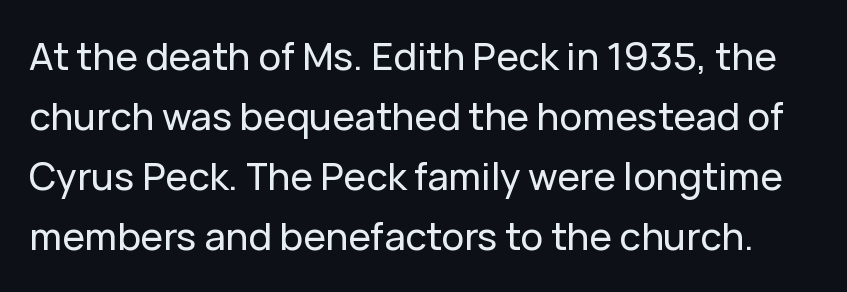
The image shows 38 px sans-serif type, upright; set normal line spacing (1.58x), normal letter spacing, not underlined; low stroke contrast and a medium x-height.
